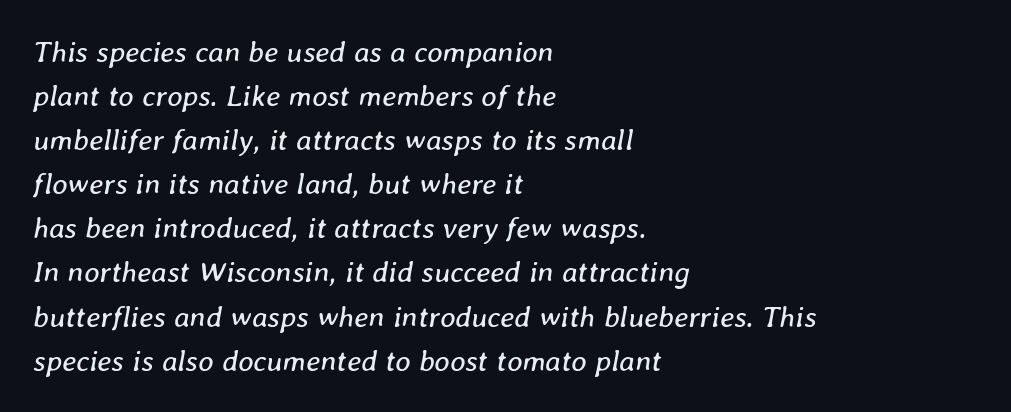
Q: Is the text bold? A: No.
Q: Is the text italic (slanted)? A: Yes, it leans right by about 8 degrees.
Q: Is the text underlined? A: No.
Q: How is the paragraph aligned? A: Left-aligned.
Q: Is the spacing between letters normal or unusually wide? A: Normal.
Q: Is the spacing between lines tight, normal or loose? A: Normal.
Q: Width (condensed, normal, or wide)? A: Normal.
Q: Stroke contrast? A: Low.
Q: x-height? A: Medium.
Q: Monospaced? A: No.
